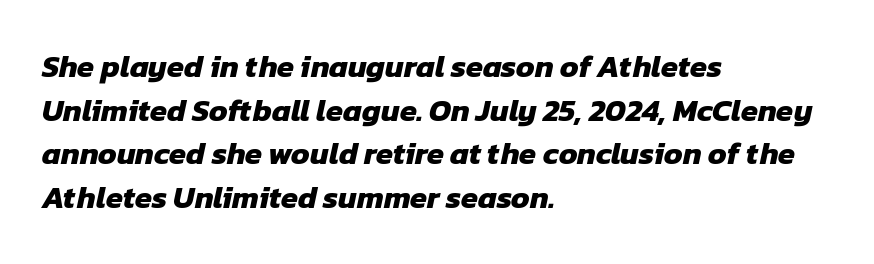
Students, this is bold: see how much ink each stroke carries. Quick note: underline off. The font family rendered here belongs to the sans-serif group. The type is set solid horizontally, with unmodified tracking. In terms of leading, this rendering sits right in the middle.
